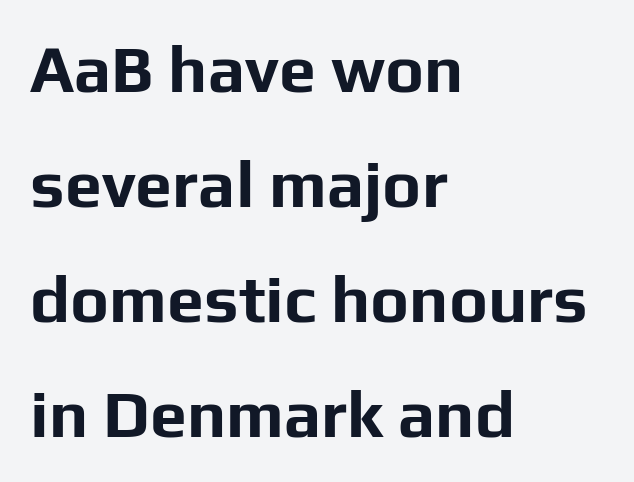
Q: Is the text bold? A: Yes.
Q: Is the text italic (slanted)? A: No, it is upright.
Q: Is the typeface a serif or a sans-serif typeface? A: Sans-serif.
Q: Is the text underlined? A: No.
Q: How is the paragraph aligned? A: Left-aligned.
Q: Is the spacing between letters normal or unusually wide? A: Normal.
Q: Width (condensed, normal, or wide)? A: Normal.
Q: Stroke contrast? A: Low.
Q: x-height? A: Medium.
Q: Monospaced? A: No.
